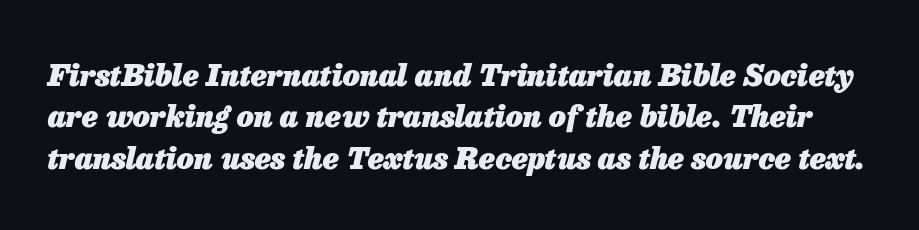
The letters advance in unequal steps, a hallmark of proportional type. These lines were composed using italics. What stands out about the letter spacing? Nothing — it is the standard amount. Plenty of ink on the page — the face is bold.
